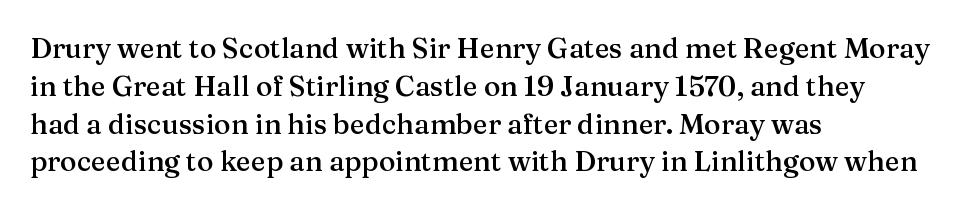
Q: Is the text bold? A: Semi-bold.
Q: Is the text italic (slanted)? A: No, it is upright.
Q: Is the typeface a serif or a sans-serif typeface? A: Serif.
Q: Is the text underlined? A: No.
Q: How is the paragraph aligned? A: Left-aligned.
Q: Is the spacing between letters normal or unusually wide? A: Normal.
Q: Is the spacing between lines tight, normal or loose? A: Normal.
Q: Width (condensed, normal, or wide)? A: Normal.
Q: Stroke contrast? A: Medium.
Q: x-height? A: Medium.
Q: Monospaced? A: No.
